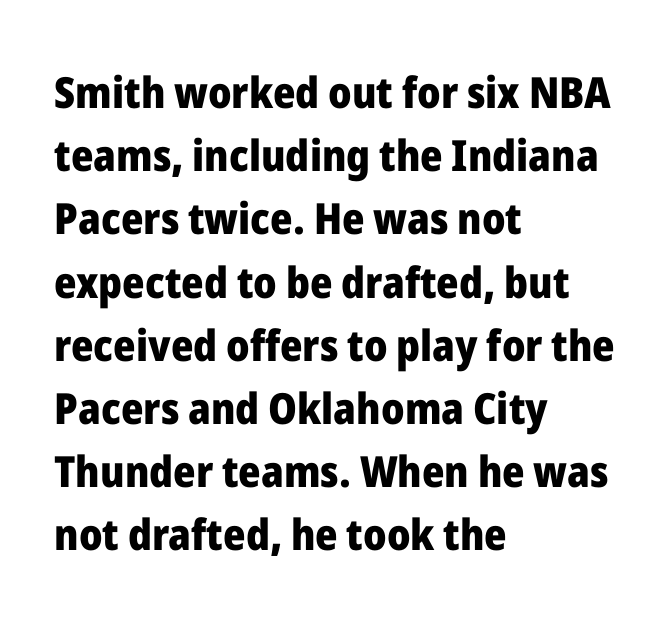
The image shows 43 px heavy sans-serif type, upright; set left-aligned, normal line spacing (1.47x), normal letter spacing, not underlined; low stroke contrast and a medium x-height.
